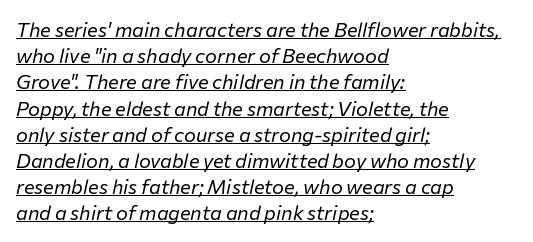
Yep, that's italic — everything's leaning. Horizontal alignment here is leftward, the default for most running prose. A continuous stroke trails under the words, as in a hyperlink. This sample uses plain, unmodified letter spacing. Ink coverage per letter is moderate at most.
